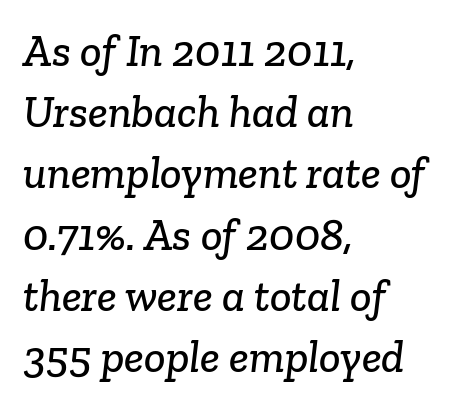
The passage shown has conventional tracking throughout. Nobody drew a line under any word here. Are there feet on the stems? There are — it's a serif. Left-aligned paragraph, ragged on the right.
